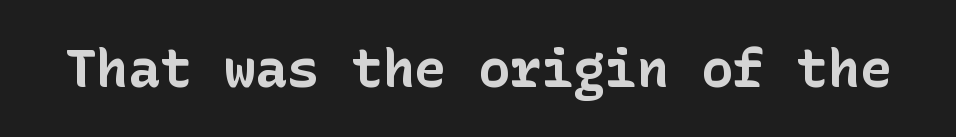
The image shows 53 px bold sans-serif type, upright; set normal letter spacing, not underlined; low stroke contrast and a medium x-height.
